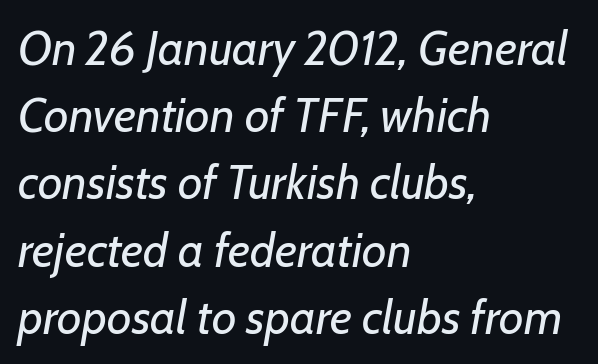
The image shows 48 px regular-weight type, italic (leaning right); set left-aligned, normal line spacing (1.4x), normal letter spacing, not underlined; low stroke contrast and a medium x-height.
